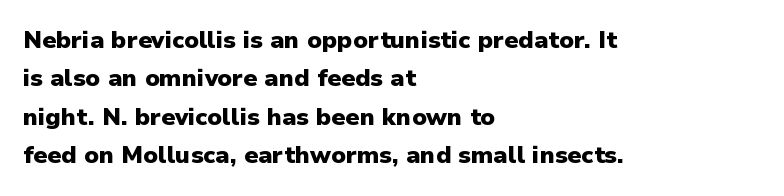
{"italic": "no", "bold": "yes", "underline": "no", "align": "left", "line_spacing": "normal", "line_spacing_ratio": 1.6, "letter_spacing": "normal", "letter_spacing_em": 0.0, "glyph_px": 24}
